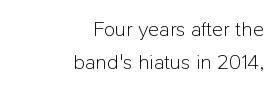
The image shows 21 px text type, upright; set right-aligned, normal line spacing (1.59x), normal letter spacing, not underlined.
